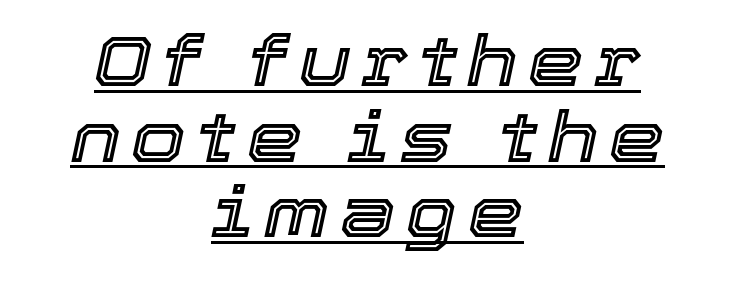
Q: Is the text italic (slanted)? A: Yes, it leans right by about 12 degrees.
Q: Is the text underlined? A: Yes.
Q: How is the paragraph aligned? A: Centered.
Q: Is the spacing between lines tight, normal or loose? A: Tight.
Q: Width (condensed, normal, or wide)? A: Normal.
Q: x-height? A: Medium.
Q: Monospaced? A: No.
